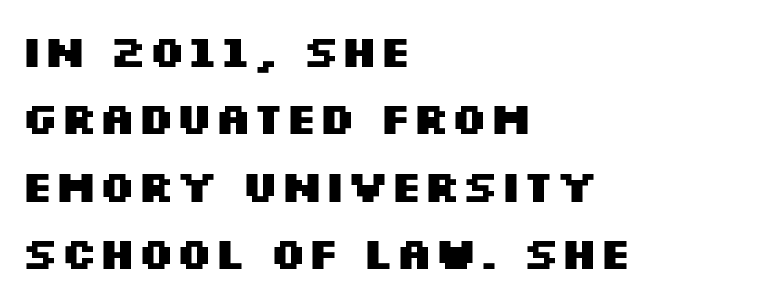
{"serif": "no", "italic": "no", "bold": "yes", "weight": "heavy", "width": "wide", "stroke_contrast": "medium", "x_height": "large", "monospaced": "no", "underline": "no", "align": "left", "line_spacing": "normal", "line_spacing_ratio": 1.53, "letter_spacing": "normal", "letter_spacing_em": 0.0, "glyph_px": 44}
